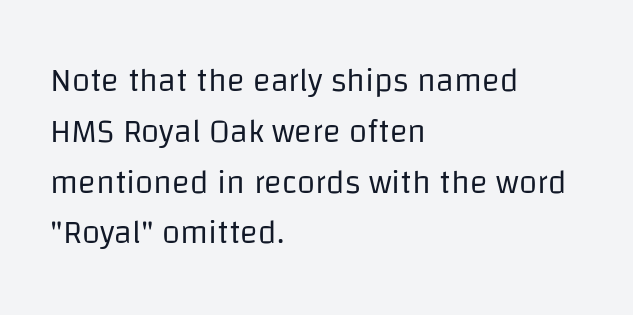
Does the lettering tilt? It doesn't — this is upright. These lines sit exactly where default settings would place them. Each stroke keeps to a modest, everyday thickness or less. What stands out about the letter spacing? Nothing — it is the standard amount.
